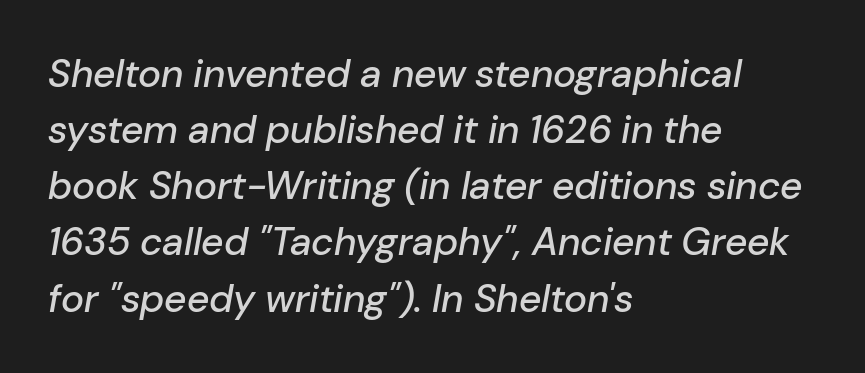
Short note: letters normally spaced. Clear beneath every line of the passage. A typesetter would call this proportional, since set widths differ per character. Line starts are locked; line ends wander. Summary of vertical rhythm: regular, with standard interline spacing. The face used here has a pronounced slope to its letters.
